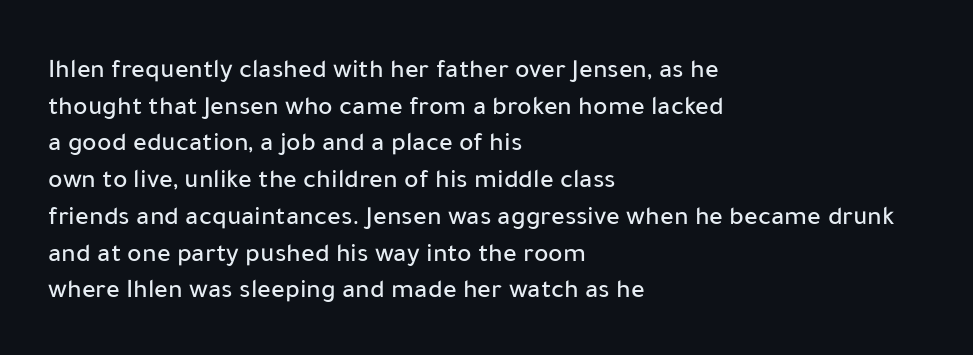
{"italic": "no", "underline": "no", "align": "left", "line_spacing": "normal", "line_spacing_ratio": 1.36, "letter_spacing": "normal", "letter_spacing_em": 0.0, "glyph_px": 27}
